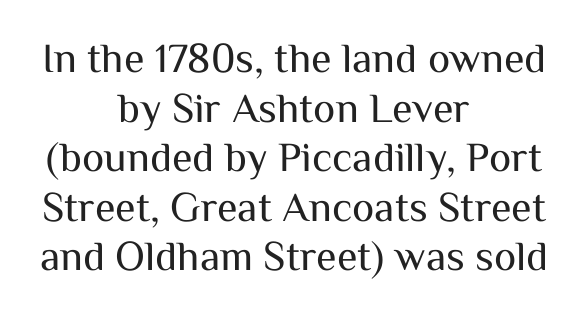
Q: Is the text bold? A: No.
Q: Is the text italic (slanted)? A: No, it is upright.
Q: Is the typeface a serif or a sans-serif typeface? A: Sans-serif.
Q: Is the text underlined? A: No.
Q: How is the paragraph aligned? A: Centered.
Q: Is the spacing between letters normal or unusually wide? A: Normal.
Q: Width (condensed, normal, or wide)? A: Normal.
Q: Stroke contrast? A: Medium.
Q: x-height? A: Medium.
Q: Monospaced? A: No.
